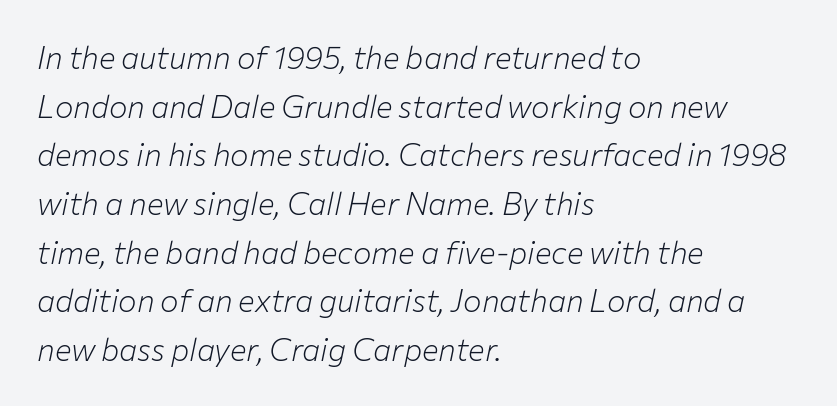
The image shows 31 px light type, italic (leaning right); set left-aligned, normal line spacing (1.57x), normal letter spacing, not underlined; low stroke contrast and a medium x-height.
